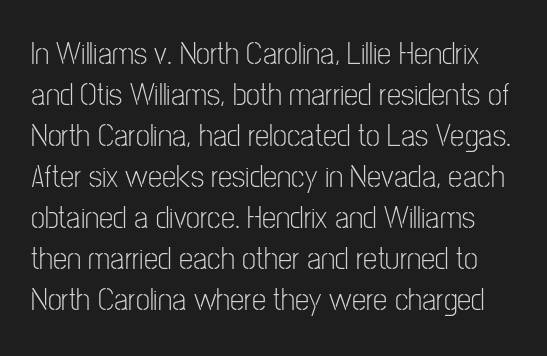
This is the regular roman posture of the typeface. The gap between lines stays unmarked. The rendering shows plain stroke endings on the letterforms — a sans-serif design. Honestly, the letter spacing is just normal — you wouldn't notice it.
